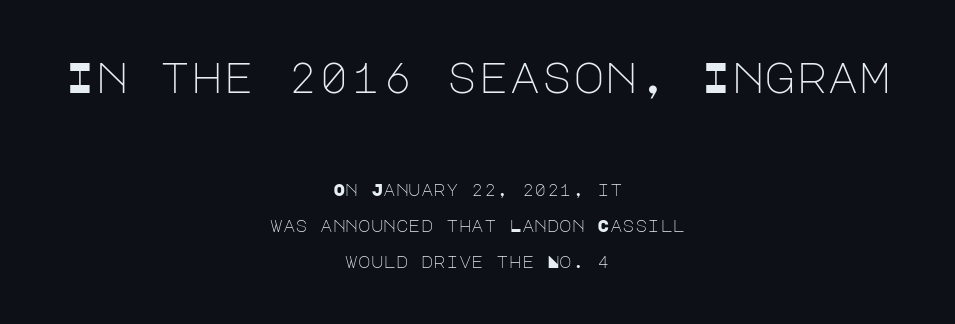
Teacher's note: observe the equal gaps on both sides — that is centered alignment. The specimen reads as upright at a glance. Characters follow at the spacing the type designer built in. Compared with typical paragraphs, the rows here are farther apart. Stroke terminals: plain, sans-serif.
